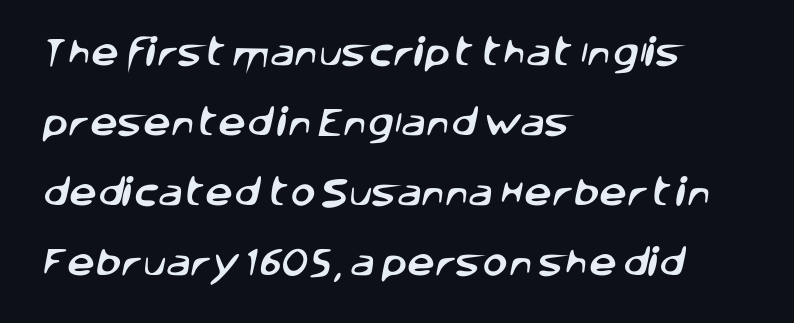
The image shows 31 px sans-serif type; set left-aligned, loose line spacing (2.26x), normal letter spacing, not underlined; low stroke contrast and a large x-height.
